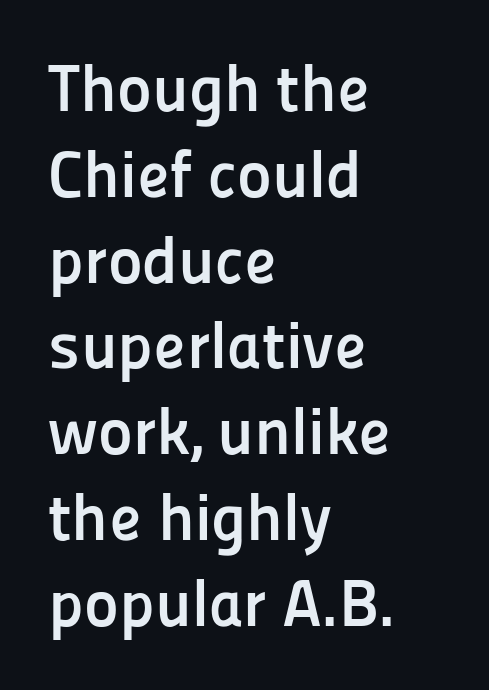
{"serif": "no", "italic": "no", "bold": "yes", "weight": "semibold", "width": "normal", "stroke_contrast": "low", "x_height": "medium", "monospaced": "no", "underline": "no", "align": "left", "line_spacing": "normal", "line_spacing_ratio": 1.3, "letter_spacing": "normal", "letter_spacing_em": 0.0, "glyph_px": 66}
